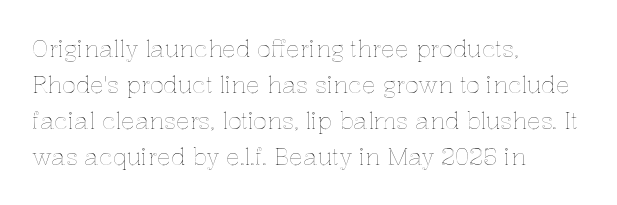
Regular leading. Check under the words: just untouched page. The type is set solid horizontally, with unmodified tracking. The paragraph has a hard left edge and a soft right edge.
